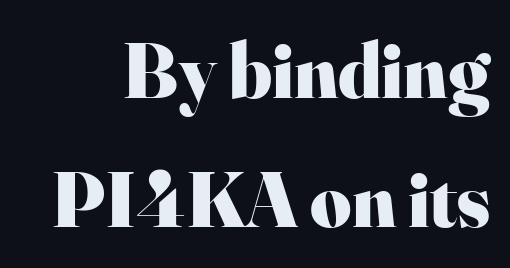
Q: Is the text bold? A: Yes.
Q: Is the text italic (slanted)? A: No, it is upright.
Q: Is the typeface a serif or a sans-serif typeface? A: Serif.
Q: Is the text underlined? A: No.
Q: Is the spacing between letters normal or unusually wide? A: Normal.
Q: Is the spacing between lines tight, normal or loose? A: Normal.
Q: Width (condensed, normal, or wide)? A: Normal.
Q: Stroke contrast? A: High.
Q: x-height? A: Small.
Q: Monospaced? A: No.
